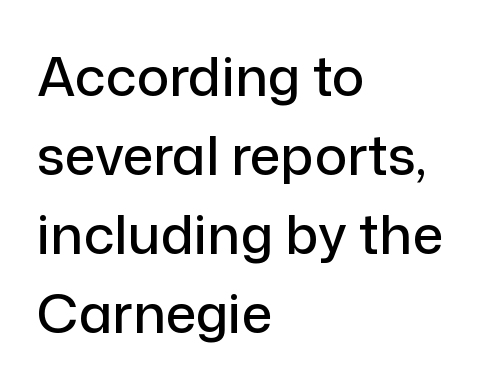
{"serif": "no", "italic": "no", "width": "normal", "stroke_contrast": "low", "x_height": "medium", "monospaced": "no", "underline": "no", "align": "left", "line_spacing": "normal", "line_spacing_ratio": 1.46, "letter_spacing": "normal", "letter_spacing_em": 0.0, "glyph_px": 54}
